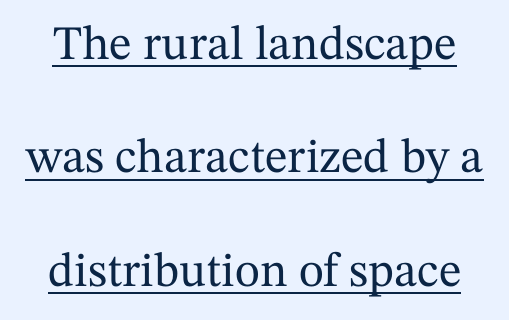
{"serif": "yes", "italic": "no", "width": "normal", "stroke_contrast": "medium", "x_height": "medium", "monospaced": "no", "underline": "yes", "line_spacing": "loose", "line_spacing_ratio": 2.36, "letter_spacing": "normal", "letter_spacing_em": 0.0, "glyph_px": 48}
